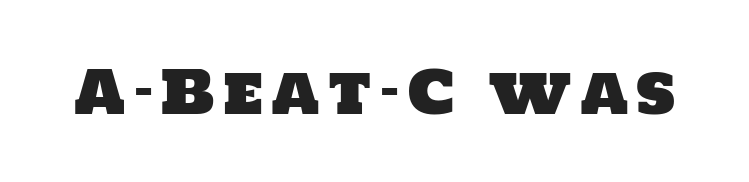
Q: Is the typeface a serif or a sans-serif typeface? A: Sans-serif.
Q: Is the text underlined? A: No.
Q: Width (condensed, normal, or wide)? A: Normal.
Q: Stroke contrast? A: Low.
Q: x-height? A: Large.
Q: Monospaced? A: No.
